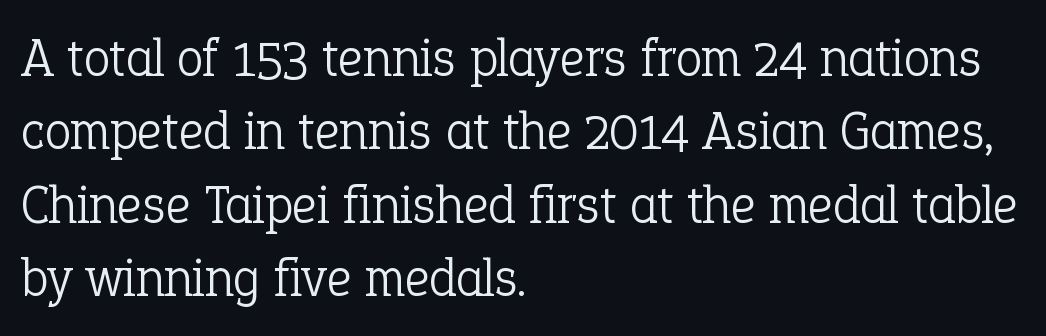
Q: Is the text bold? A: No.
Q: Is the text italic (slanted)? A: No, it is upright.
Q: Is the typeface a serif or a sans-serif typeface? A: Serif.
Q: Is the text underlined? A: No.
Q: How is the paragraph aligned? A: Left-aligned.
Q: Is the spacing between letters normal or unusually wide? A: Normal.
Q: Is the spacing between lines tight, normal or loose? A: Normal.
Q: Width (condensed, normal, or wide)? A: Normal.
Q: Stroke contrast? A: Low.
Q: x-height? A: Medium.
Q: Monospaced? A: No.
